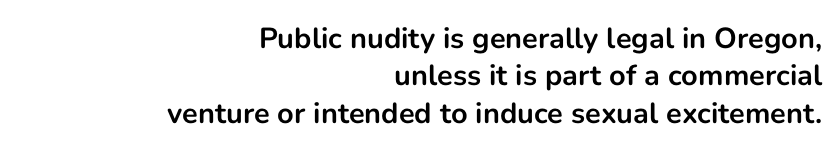
{"serif": "no", "italic": "no", "bold": "yes", "weight": "bold", "width": "normal", "stroke_contrast": "low", "x_height": "medium", "monospaced": "no", "underline": "no", "align": "right", "line_spacing": "normal", "line_spacing_ratio": 1.29, "letter_spacing": "normal", "letter_spacing_em": 0.0, "glyph_px": 29}
